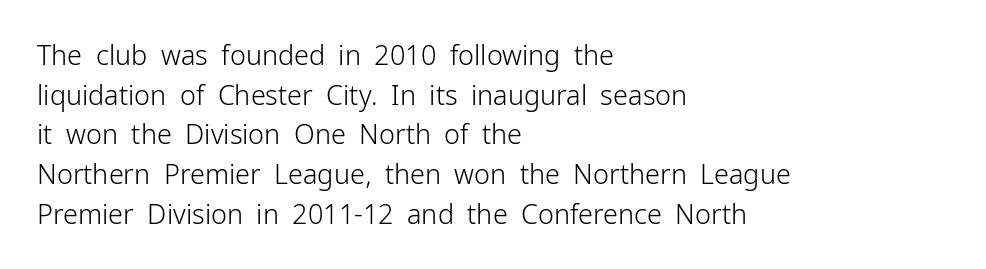
{"italic": "no", "bold": "no", "underline": "no", "align": "left", "line_spacing": "normal", "line_spacing_ratio": 1.47, "letter_spacing": "normal", "letter_spacing_em": 0.0, "glyph_px": 27}
